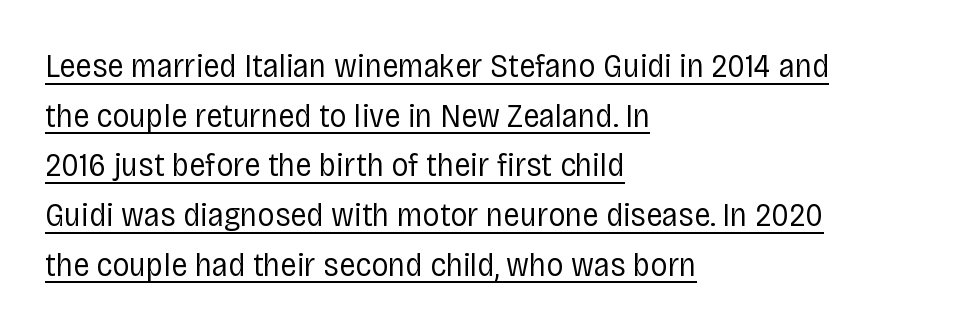
Is the letter spacing exaggerated? No — it looks like the ordinary default. Is this a fixed-width face? No — the glyphs have proportional, varying widths. A light-to-regular cut is what we see here. Every stem runs plumb, perpendicular to the baseline. The passage shown is typeset with a sans-serif family.
